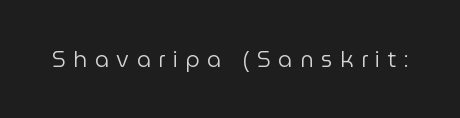
Decoration check: the copy has no underline. Does extra space separate the letters? Yes, quite a lot of it. The specimen reads as upright at a glance. Caption: face not bold, strokes unweighted.
